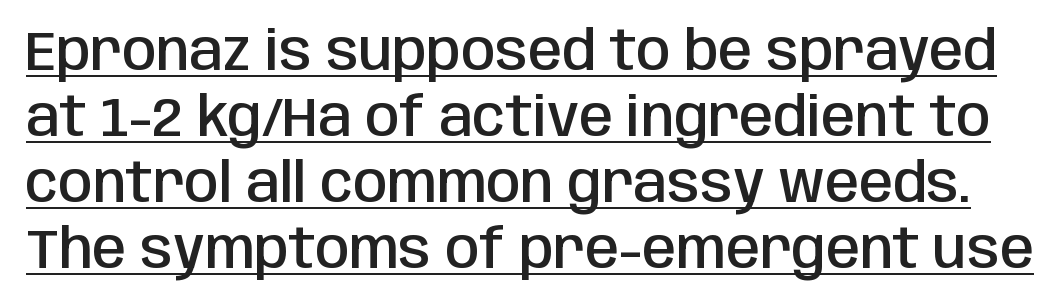
The image shows 55 px semibold, condensed sans-serif type, upright; set line spacing 1.2x, normal letter spacing, underlined; low stroke contrast and a large x-height.
